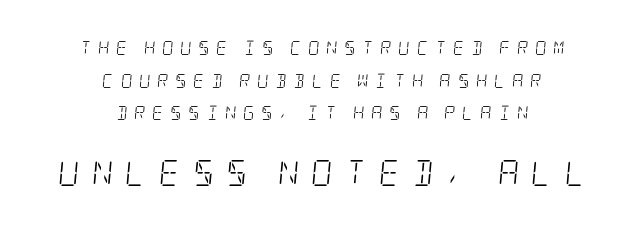
{"italic": "yes", "lean": "right", "slant_degrees": 5, "bold": "no", "underline": "no", "align": "center", "line_spacing": "loose", "line_spacing_ratio": 2.33, "letter_spacing": "wide", "letter_spacing_em": 0.48, "larger_block": "second", "size_ratio": 1.86, "glyph_px": 26}
